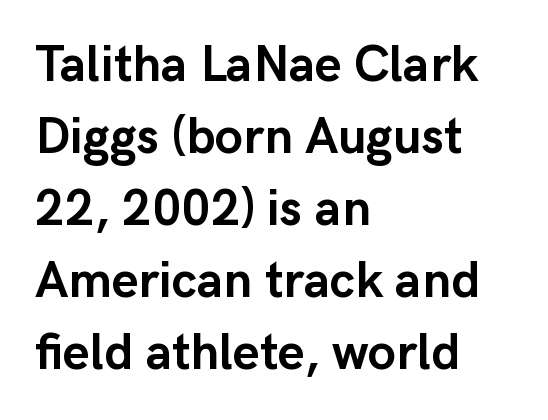
{"serif": "no", "italic": "no", "bold": "yes", "weight": "semibold", "width": "normal", "stroke_contrast": "low", "x_height": "medium", "monospaced": "no", "underline": "no", "align": "left", "line_spacing": "normal", "line_spacing_ratio": 1.41, "letter_spacing": "normal", "letter_spacing_em": 0.0, "glyph_px": 51}
